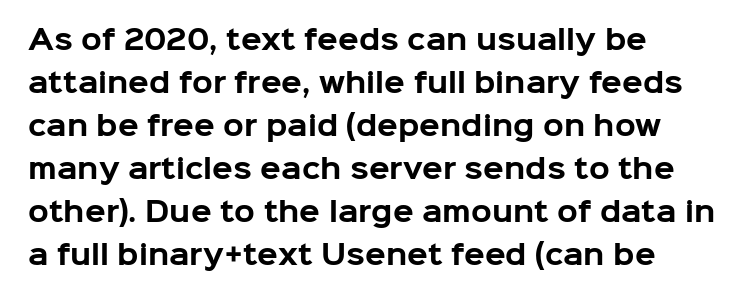
Typesetter's note: full bold, strokes at maximum text heaviness. Quick note: interline space is typical. Compared with a centered layout, this one pins lines to the left instead. Tall strokes in this sample are plumb rather than angled. The tracking reads as untouched default to a designer's eye. Has an underline been added? It has not.
